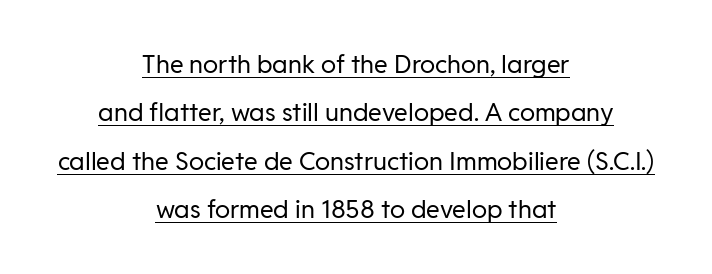
Q: Is the text bold? A: No.
Q: Is the text italic (slanted)? A: No, it is upright.
Q: Is the text underlined? A: Yes.
Q: How is the paragraph aligned? A: Centered.
Q: Is the spacing between letters normal or unusually wide? A: Normal.
Q: Is the spacing between lines tight, normal or loose? A: Loose.
